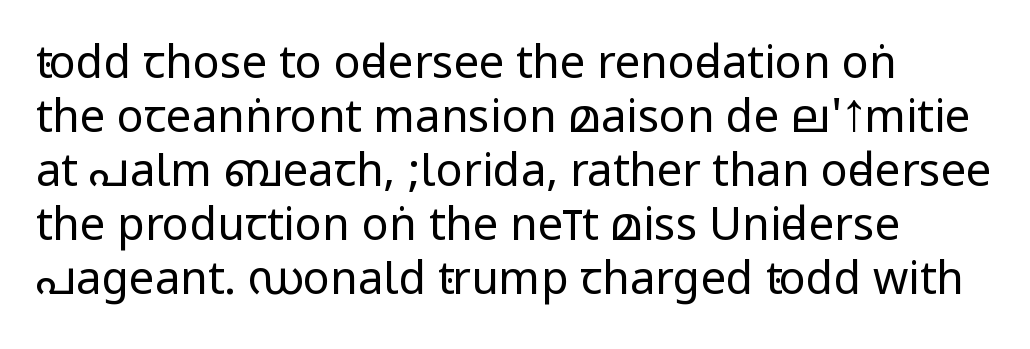
{"serif": "no", "italic": "no", "bold": "no", "weight": "regular", "width": "condensed", "stroke_contrast": "low", "underline": "no", "align": "left", "line_spacing_ratio": 1.2, "letter_spacing": "normal", "letter_spacing_em": 0.0, "glyph_px": 45}
